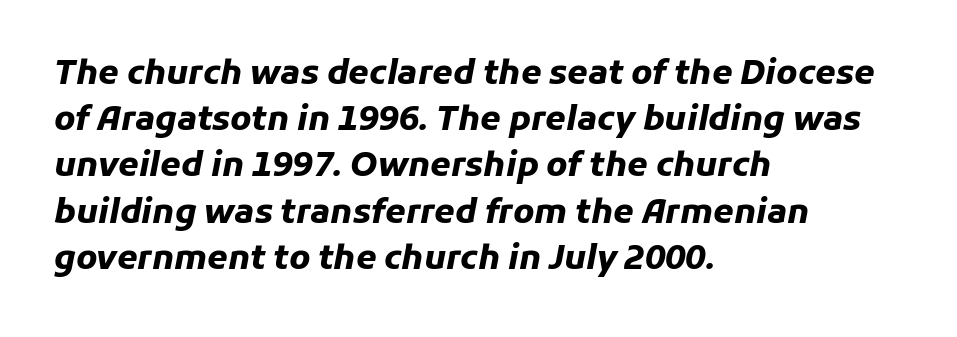
Q: Is the text bold? A: Yes.
Q: Is the text italic (slanted)? A: Yes, it leans right by about 11 degrees.
Q: Is the text underlined? A: No.
Q: How is the paragraph aligned? A: Left-aligned.
Q: Is the spacing between letters normal or unusually wide? A: Normal.
Q: Is the spacing between lines tight, normal or loose? A: Normal.
Q: Width (condensed, normal, or wide)? A: Normal.
Q: Stroke contrast? A: Low.
Q: x-height? A: Medium.
Q: Monospaced? A: No.
